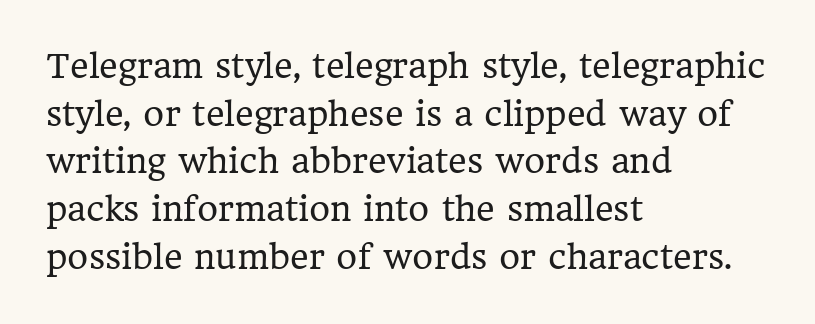
Examine the stroke ends and you'll spot serifs. Ordinary non-slanted type is in use. A quiet, ordinary-to-light weight characterises the typeface. Leading: standard. This rendering uses left alignment, leaving the right contour irregular.
